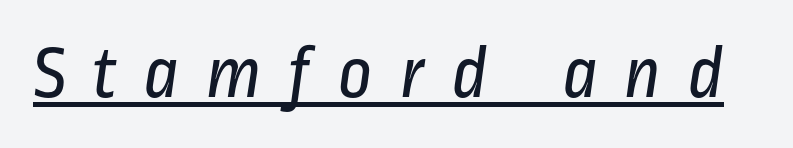
{"serif": "no", "bold": "no", "weight": "regular", "width": "condensed", "stroke_contrast": "low", "x_height": "medium", "monospaced": "no", "underline": "yes", "letter_spacing": "wide", "letter_spacing_em": 0.34, "glyph_px": 75}
